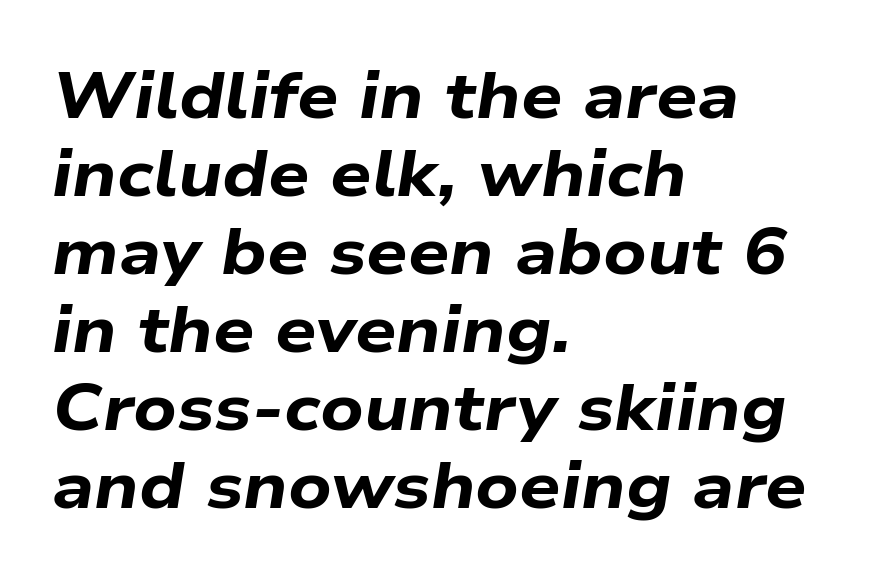
Alignment: flush left. Is this a fixed-width face? No — the glyphs have proportional, varying widths. Between one letter and the next there's only the usual sliver of space. These words are printed bold, with thick strokes throughout. These lines were composed using italics. The area under the type is left untouched.
